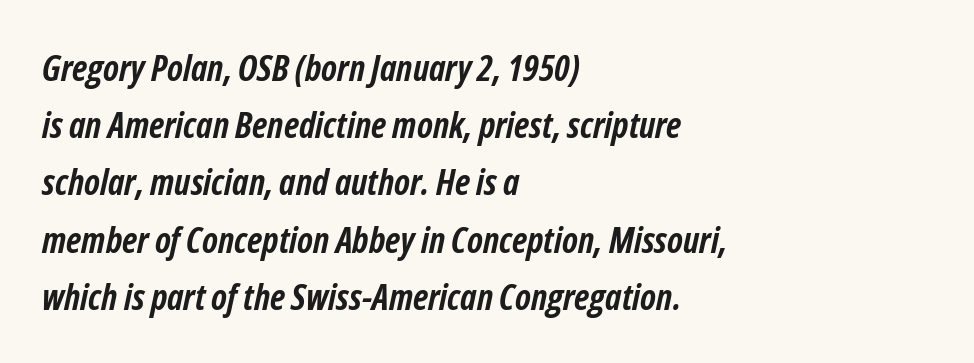
Has an underline been added? It has not. Caption: bold face, heavy strokes. The gaps between neighbouring characters are ordinary and unremarkable. This sample is left-justified, so line endings fall wherever the words run out. Characters are canted at an angle relative to the baseline's perpendicular. This sample keeps an unexceptional amount of space between lines.
